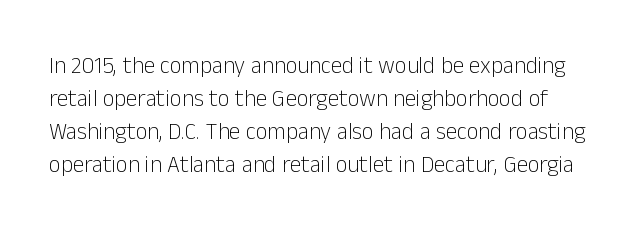
{"italic": "no", "bold": "no", "underline": "no", "line_spacing": "normal", "line_spacing_ratio": 1.44, "letter_spacing": "normal", "letter_spacing_em": 0.0, "glyph_px": 23}
